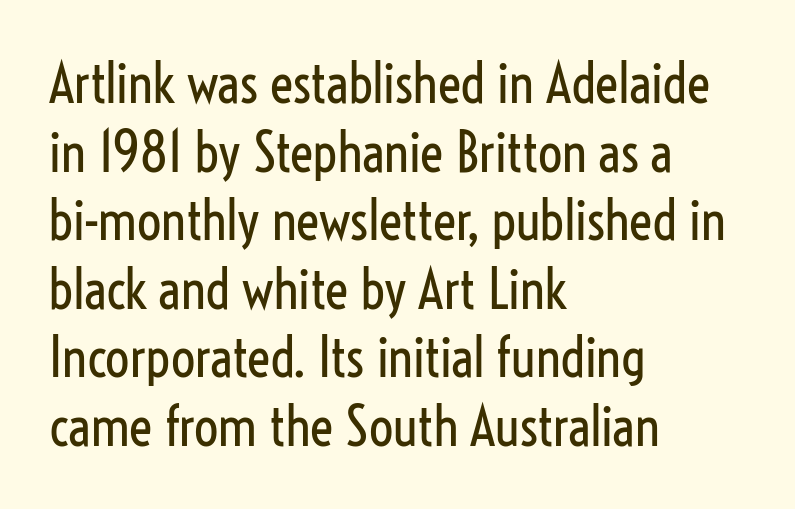
Q: Is the text bold? A: No.
Q: Is the text italic (slanted)? A: No, it is upright.
Q: Is the typeface a serif or a sans-serif typeface? A: Sans-serif.
Q: Is the text underlined? A: No.
Q: How is the paragraph aligned? A: Left-aligned.
Q: Is the spacing between letters normal or unusually wide? A: Normal.
Q: Is the spacing between lines tight, normal or loose? A: Normal.
Q: Width (condensed, normal, or wide)? A: Condensed.
Q: Stroke contrast? A: Low.
Q: x-height? A: Medium.
Q: Monospaced? A: No.
